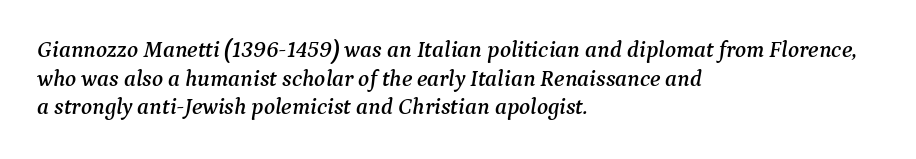
{"italic": "yes", "lean": "right", "slant_degrees": 9, "underline": "no", "align": "left", "line_spacing_ratio": 1.24, "letter_spacing": "normal", "letter_spacing_em": 0.0, "glyph_px": 23}
